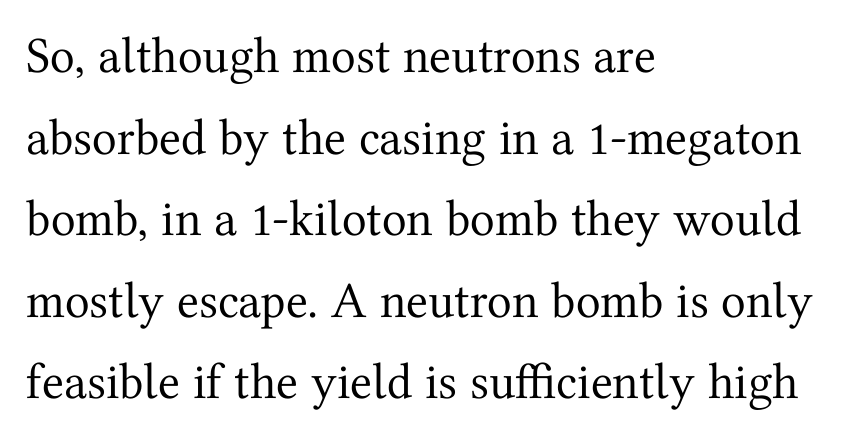
Q: Is the text bold? A: No.
Q: Is the text italic (slanted)? A: No, it is upright.
Q: Is the typeface a serif or a sans-serif typeface? A: Serif.
Q: Is the text underlined? A: No.
Q: How is the paragraph aligned? A: Left-aligned.
Q: Is the spacing between letters normal or unusually wide? A: Normal.
Q: Is the spacing between lines tight, normal or loose? A: Normal.
Q: Width (condensed, normal, or wide)? A: Normal.
Q: Stroke contrast? A: Medium.
Q: x-height? A: Medium.
Q: Monospaced? A: No.
